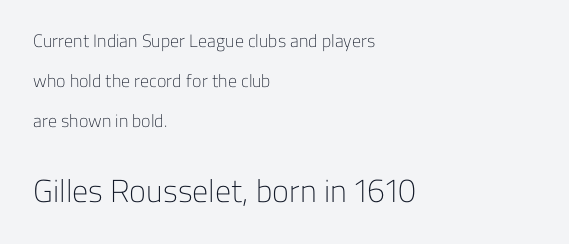
The image shows 32 px light sans-serif type, upright; set left-aligned, loose line spacing (2.21x), normal letter spacing, not underlined; the second (bottom) block is 1.78x larger; low stroke contrast and a medium x-height.
